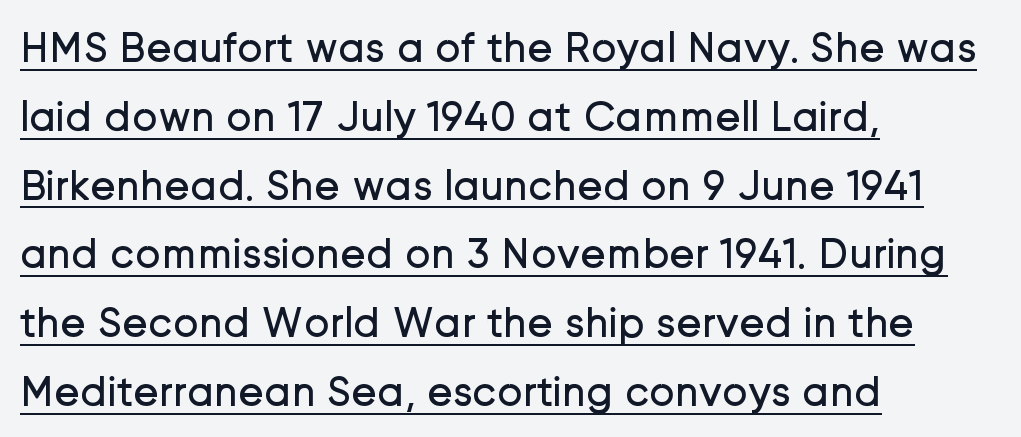
The vertical gap from one line to the next is medium. You can tell from the bare stems that sans-serif type was used. Underline: present. Is this a fixed-width face? No — the glyphs have proportional, varying widths.
